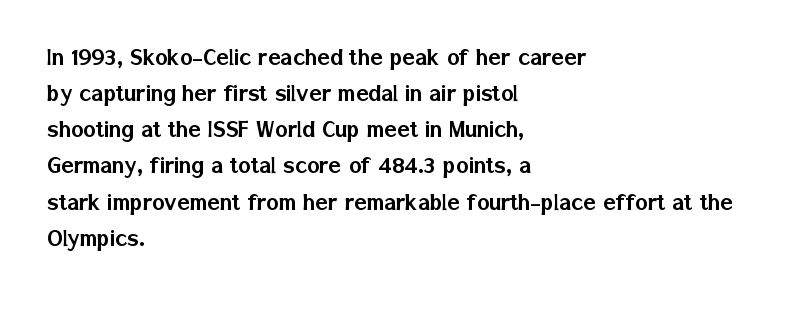
The image shows 26 px text type, upright; set left-aligned, normal line spacing (1.39x), normal letter spacing, not underlined.
